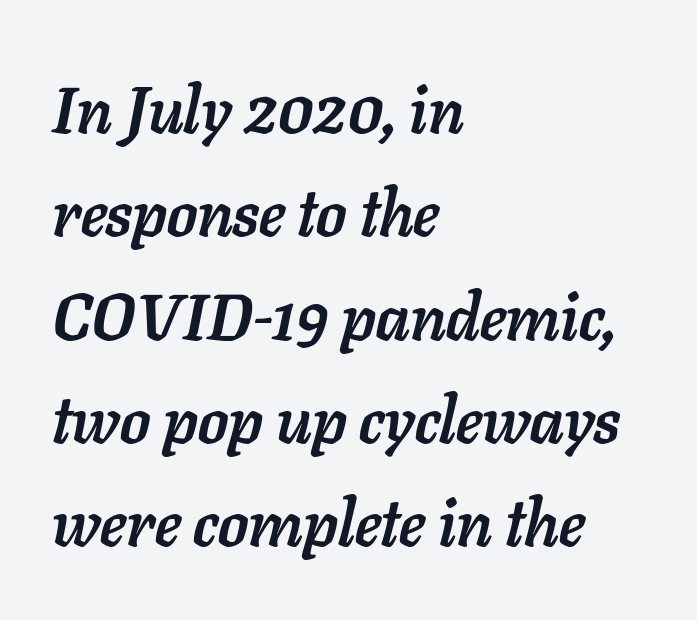
Q: Is the text bold? A: Yes.
Q: Is the text italic (slanted)? A: Yes, it leans right by about 11 degrees.
Q: Is the text underlined? A: No.
Q: How is the paragraph aligned? A: Left-aligned.
Q: Is the spacing between letters normal or unusually wide? A: Normal.
Q: Is the spacing between lines tight, normal or loose? A: Normal.
Q: Width (condensed, normal, or wide)? A: Normal.
Q: Stroke contrast? A: Low.
Q: x-height? A: Medium.
Q: Monospaced? A: No.
